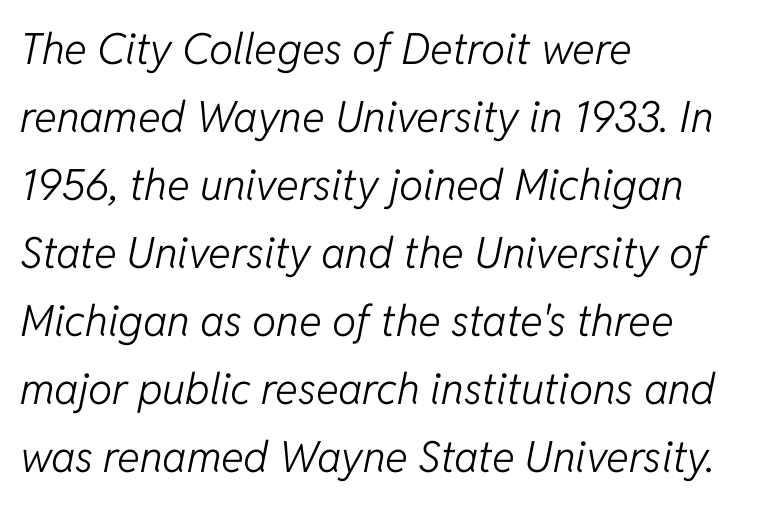
The image shows 43 px light type, italic (leaning right); set left-aligned, normal line spacing (1.58x), normal letter spacing, not underlined; low stroke contrast and a medium x-height.
